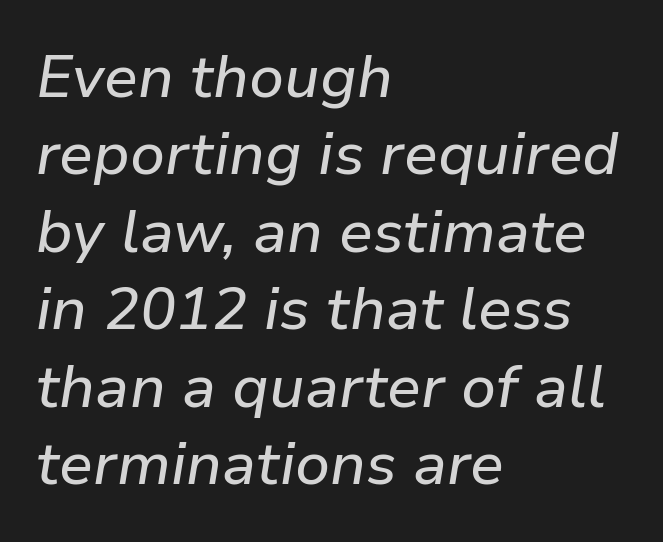
The image shows 60 px text type, italic (leaning right); set left-aligned, normal line spacing (1.29x), normal letter spacing, not underlined; low stroke contrast and a medium x-height.
